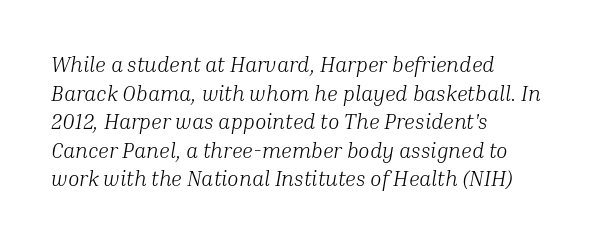
The image shows 21 px text type, italic (leaning right); set left-aligned, normal line spacing (1.36x), normal letter spacing, not underlined.
